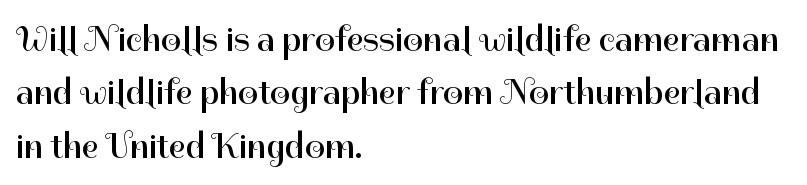
The image shows 36 px regular-weight sans-serif type, upright; set left-aligned, normal line spacing (1.48x), normal letter spacing, not underlined; high stroke contrast and a medium x-height.
